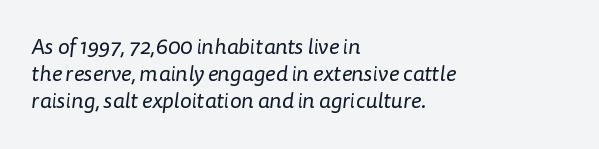
Q: Is the text bold? A: No.
Q: Is the text underlined? A: No.
Q: How is the paragraph aligned? A: Left-aligned.
Q: Is the spacing between letters normal or unusually wide? A: Normal.
